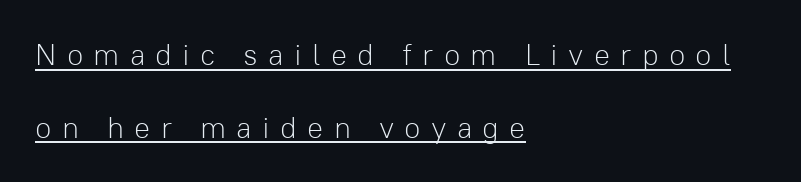
Q: Is the text bold? A: No.
Q: Is the text italic (slanted)? A: No, it is upright.
Q: Is the typeface a serif or a sans-serif typeface? A: Sans-serif.
Q: Is the text underlined? A: Yes.
Q: How is the paragraph aligned? A: Left-aligned.
Q: Is the spacing between letters normal or unusually wide? A: Unusually wide.
Q: Is the spacing between lines tight, normal or loose? A: Loose.
Q: Width (condensed, normal, or wide)? A: Normal.
Q: Stroke contrast? A: Low.
Q: x-height? A: Medium.
Q: Monospaced? A: No.
